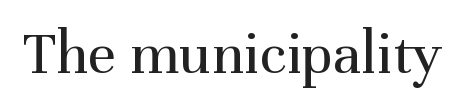
This sample uses a serif face. Note the varied advance widths — an 'i' is clearly narrower than an 'm'. Summary of weight: not heavy and not bold. Nothing unusual about the tracking: characters are spaced as the font intends. Any mark beneath the type? The region is blank.
